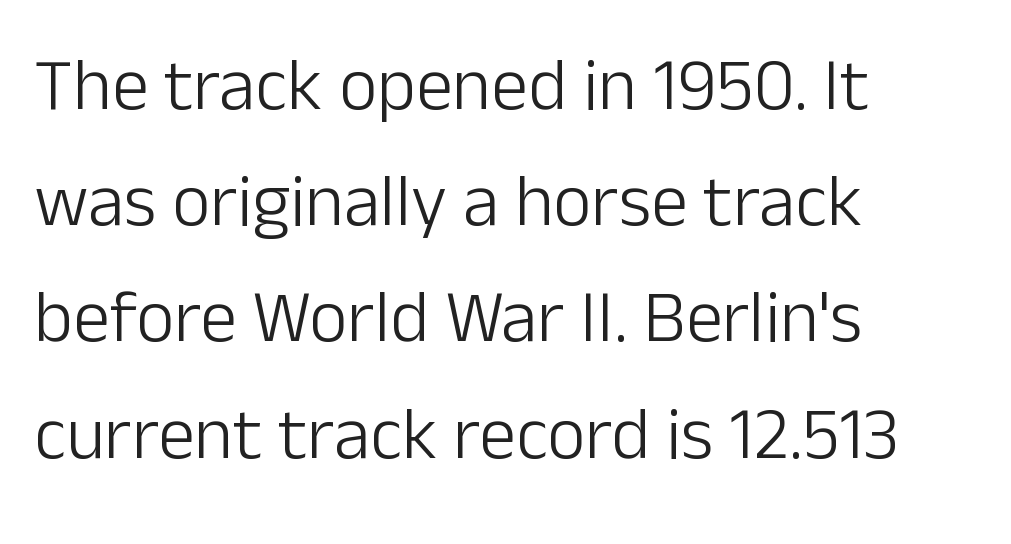
The image shows 74 px light sans-serif type, upright; set left-aligned, normal line spacing (1.57x), normal letter spacing, not underlined; low stroke contrast and a medium x-height.
